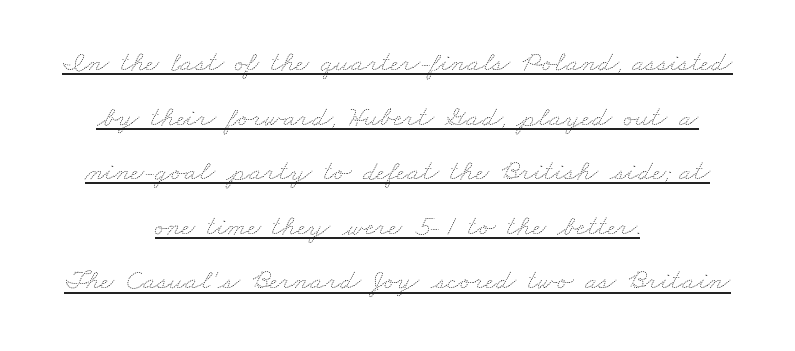
This sample has the flowing, uneven cadence of proportional lettering. A light-to-regular cut is what we see here. Beneath each row of characters lies a ruled line. One-word summary of the alignment: center.
